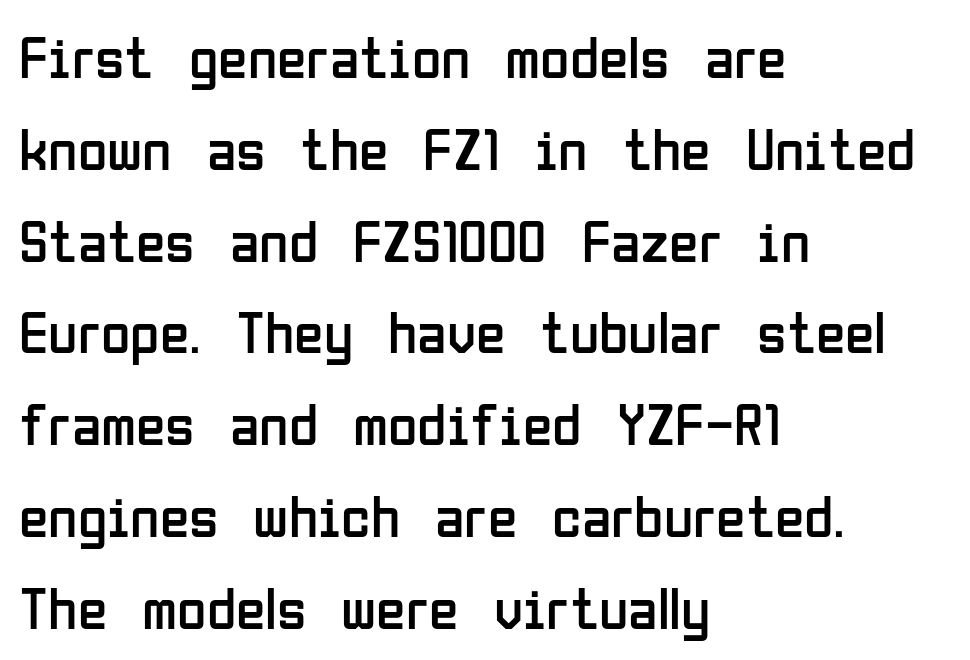
Q: Is the text bold? A: No.
Q: Is the text italic (slanted)? A: No, it is upright.
Q: Is the typeface a serif or a sans-serif typeface? A: Sans-serif.
Q: Is the text underlined? A: No.
Q: How is the paragraph aligned? A: Left-aligned.
Q: Is the spacing between letters normal or unusually wide? A: Normal.
Q: Is the spacing between lines tight, normal or loose? A: Normal.
Q: Width (condensed, normal, or wide)? A: Condensed.
Q: Stroke contrast? A: Low.
Q: x-height? A: Medium.
Q: Monospaced? A: No.
